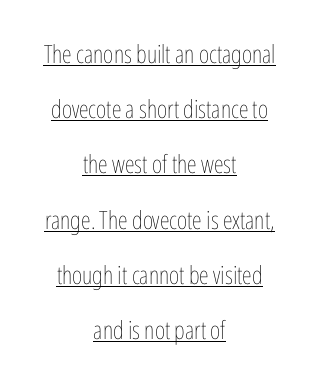
Q: Is the text bold? A: No.
Q: Is the text italic (slanted)? A: No, it is upright.
Q: Is the text underlined? A: Yes.
Q: How is the paragraph aligned? A: Centered.
Q: Is the spacing between letters normal or unusually wide? A: Normal.
Q: Is the spacing between lines tight, normal or loose? A: Loose.
